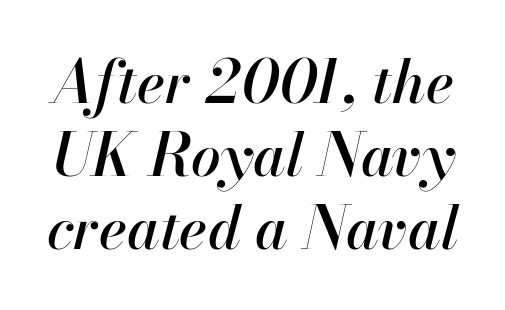
The image shows 59 px text type, italic (leaning right); set line spacing 1.24x, normal letter spacing, not underlined; high stroke contrast and a small x-height.
